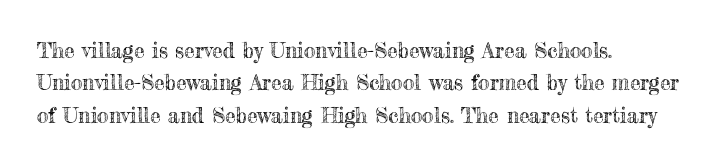
Glyph-to-glyph distance matches everyday printed text. Upright lettering throughout. Notice how descenders clear the ascenders below comfortably — that's standard leading. The strip under each line holds only bare page. Layout note: lines flush left.
